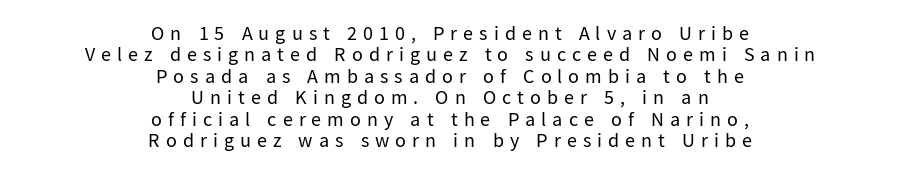
{"italic": "no", "bold": "no", "underline": "no", "align": "center", "line_spacing": "tight", "line_spacing_ratio": 1.07, "letter_spacing": "wide", "letter_spacing_em": 0.3, "glyph_px": 20}
